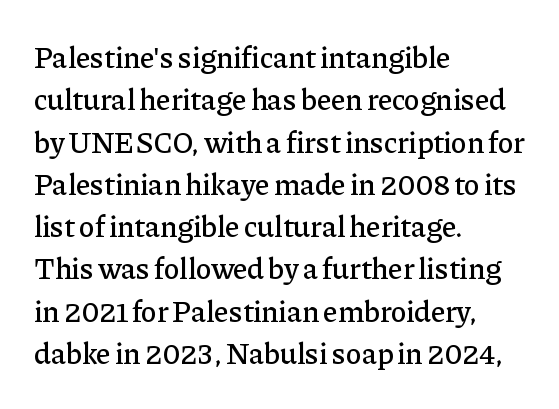
Q: Is the text italic (slanted)? A: No, it is upright.
Q: Is the typeface a serif or a sans-serif typeface? A: Serif.
Q: Is the text underlined? A: No.
Q: How is the paragraph aligned? A: Left-aligned.
Q: Is the spacing between letters normal or unusually wide? A: Normal.
Q: Is the spacing between lines tight, normal or loose? A: Normal.
Q: Width (condensed, normal, or wide)? A: Normal.
Q: Stroke contrast? A: Low.
Q: x-height? A: Medium.
Q: Monospaced? A: No.
